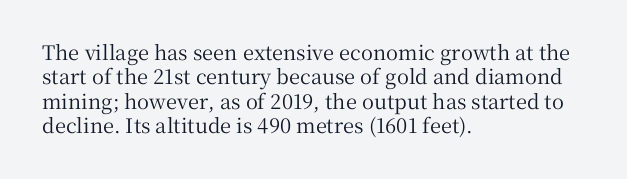
{"italic": "no", "underline": "no", "align": "left", "line_spacing_ratio": 1.22, "letter_spacing": "normal", "letter_spacing_em": 0.0, "glyph_px": 20}
